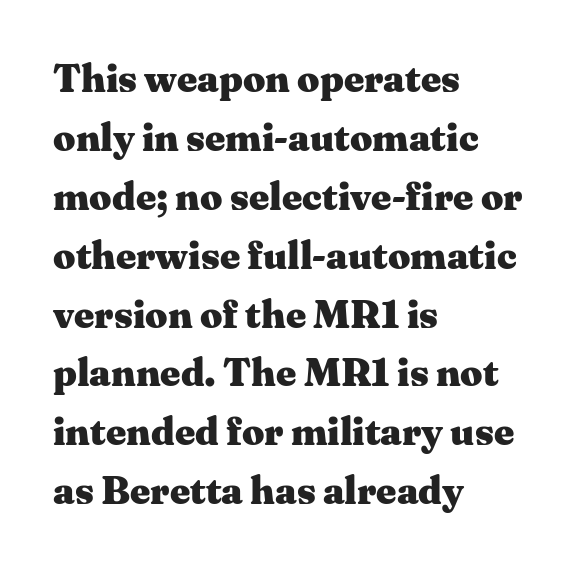
{"serif": "yes", "italic": "no", "bold": "yes", "weight": "heavy", "width": "wide", "stroke_contrast": "medium", "x_height": "medium", "monospaced": "no", "underline": "no", "align": "left", "line_spacing": "normal", "line_spacing_ratio": 1.51, "letter_spacing": "normal", "letter_spacing_em": 0.0, "glyph_px": 39}
